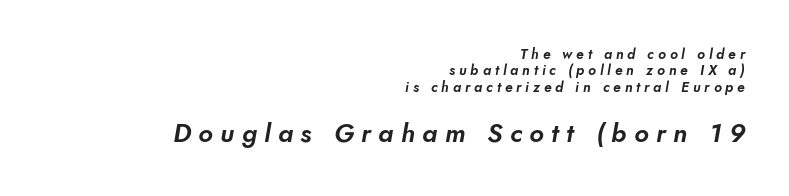
Q: Is the text underlined? A: No.
Q: How is the paragraph aligned? A: Right-aligned.
Q: Is the spacing between letters normal or unusually wide? A: Unusually wide.
Q: Which block of text is set in a larger size, the first (top) or the second (bottom)? A: The second (bottom) one.
